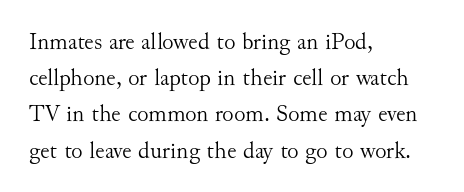
{"italic": "no", "bold": "no", "underline": "no", "align": "left", "line_spacing": "normal", "line_spacing_ratio": 1.51, "letter_spacing": "normal", "letter_spacing_em": 0.0, "glyph_px": 24}
